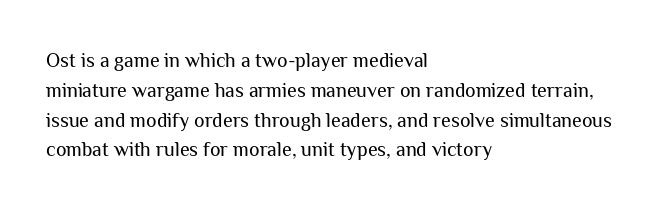
The image shows 20 px text type, upright; set left-aligned, normal line spacing (1.49x), normal letter spacing, not underlined.
